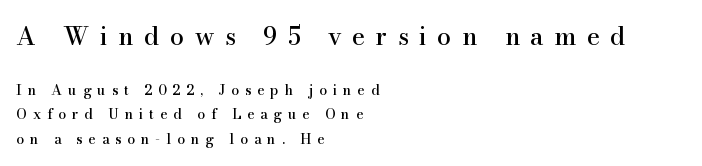
Q: Is the text italic (slanted)? A: No, it is upright.
Q: Is the text underlined? A: No.
Q: How is the paragraph aligned? A: Left-aligned.
Q: Is the spacing between letters normal or unusually wide? A: Unusually wide.
Q: Which block of text is set in a larger size, the first (top) or the second (bottom)? A: The first (top) one.
